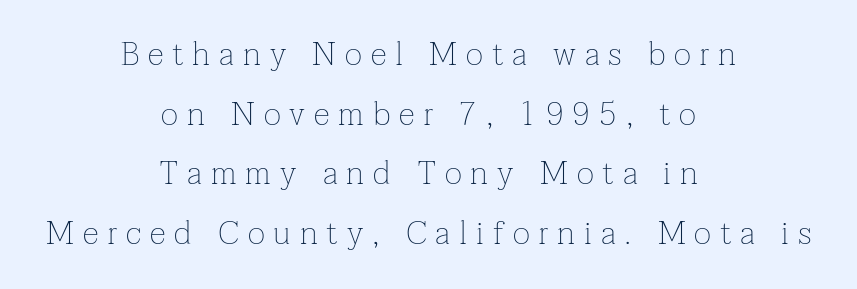
The image shows 33 px thin serif type, upright; set centered, line spacing 1.81x, unusually wide letter spacing (+0.27 em), not underlined; low stroke contrast and a medium x-height.
